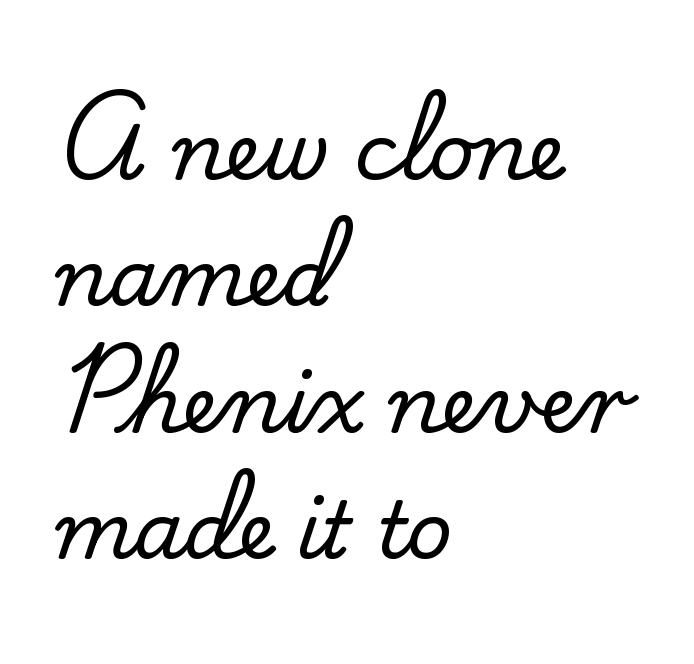
This sample has the flowing, uneven cadence of proportional lettering. The paragraph shown leans on its left margin. Glance below the letters and you will spot only blank space. The glyphs in this specimen are seriffed. Default kerning and tracking; the words read as compact shapes.
